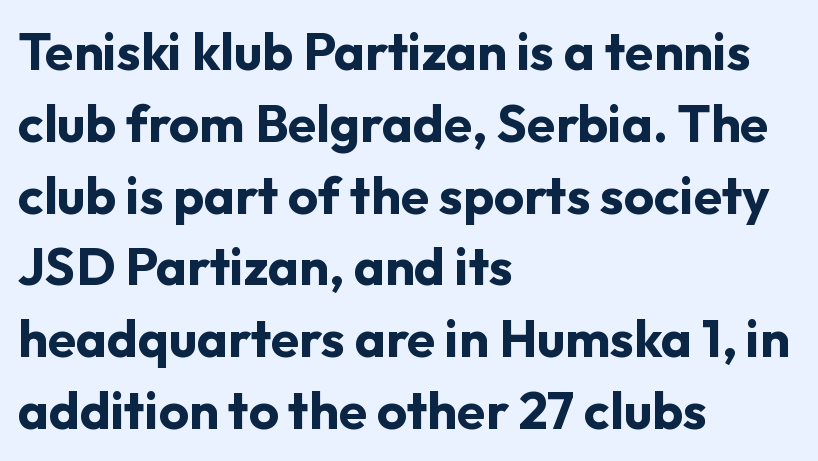
Q: Is the text bold? A: Yes.
Q: Is the text italic (slanted)? A: No, it is upright.
Q: Is the typeface a serif or a sans-serif typeface? A: Sans-serif.
Q: Is the text underlined? A: No.
Q: How is the paragraph aligned? A: Left-aligned.
Q: Is the spacing between letters normal or unusually wide? A: Normal.
Q: Is the spacing between lines tight, normal or loose? A: Normal.
Q: Width (condensed, normal, or wide)? A: Normal.
Q: Stroke contrast? A: Low.
Q: x-height? A: Medium.
Q: Monospaced? A: No.
